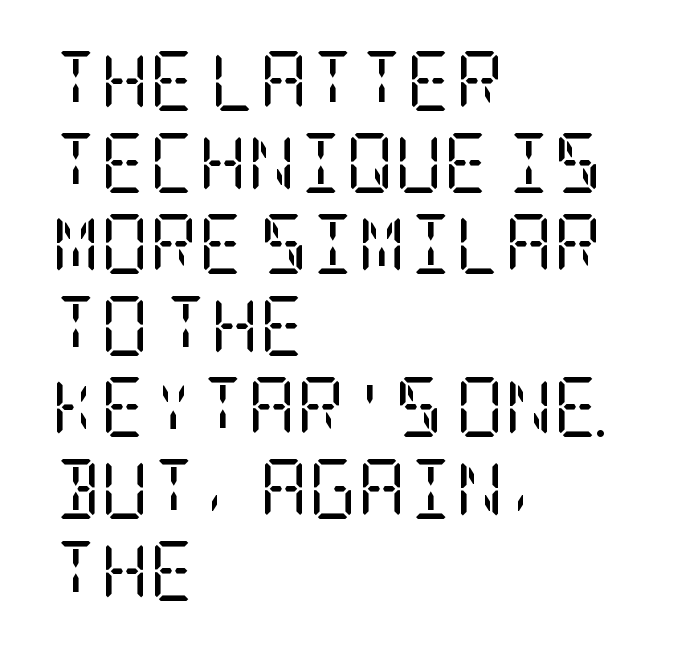
Serif or sans? Serif — the stroke terminals have little feet. The typography opts for an upright posture over an oblique one. The ragged edge is on the right, which tells us the setting is flush left. If you measured baseline to baseline, you'd find a middling distance. The rendering keeps characters at their native spacing.
